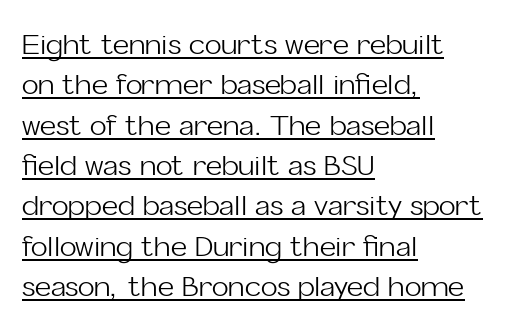
The image shows 28 px light sans-serif type, upright; set left-aligned, normal line spacing (1.44x), normal letter spacing, underlined; low stroke contrast and a medium x-height.
